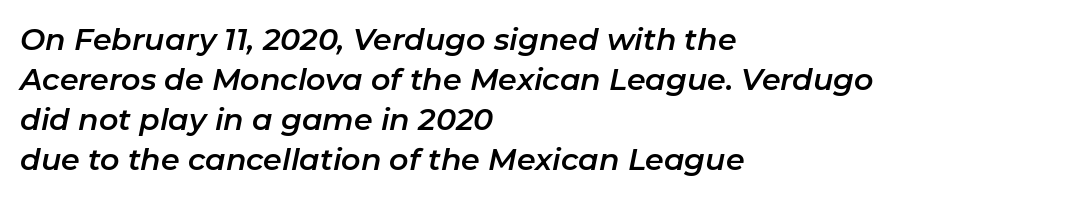
This sample has the flowing, uneven cadence of proportional lettering. Observe the lean: these are italic letterforms. Leading matches the norm, producing a regular column. Caption: multi-line text, flush left, ragged right. Check under the words: just untouched page.
